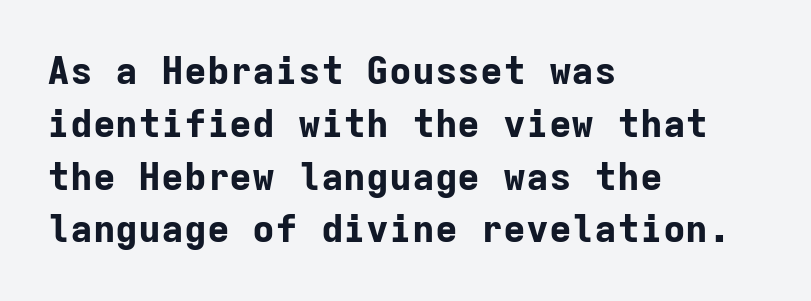
Q: Is the text bold? A: Yes.
Q: Is the text italic (slanted)? A: No, it is upright.
Q: Is the typeface a serif or a sans-serif typeface? A: Sans-serif.
Q: Is the text underlined? A: No.
Q: How is the paragraph aligned? A: Left-aligned.
Q: Is the spacing between letters normal or unusually wide? A: Normal.
Q: Is the spacing between lines tight, normal or loose? A: Normal.
Q: Width (condensed, normal, or wide)? A: Normal.
Q: Stroke contrast? A: Low.
Q: x-height? A: Medium.
Q: Monospaced? A: Yes.
